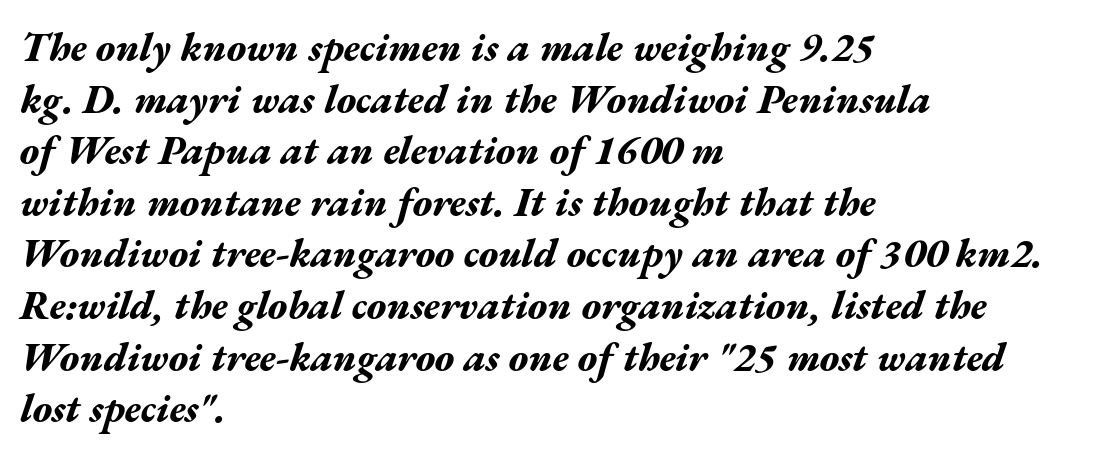
Q: Is the text bold? A: Yes.
Q: Is the text italic (slanted)? A: Yes, it leans right by about 17 degrees.
Q: Is the text underlined? A: No.
Q: How is the paragraph aligned? A: Left-aligned.
Q: Is the spacing between letters normal or unusually wide? A: Normal.
Q: Is the spacing between lines tight, normal or loose? A: Normal.
Q: Width (condensed, normal, or wide)? A: Wide.
Q: Stroke contrast? A: Medium.
Q: x-height? A: Medium.
Q: Monospaced? A: No.
